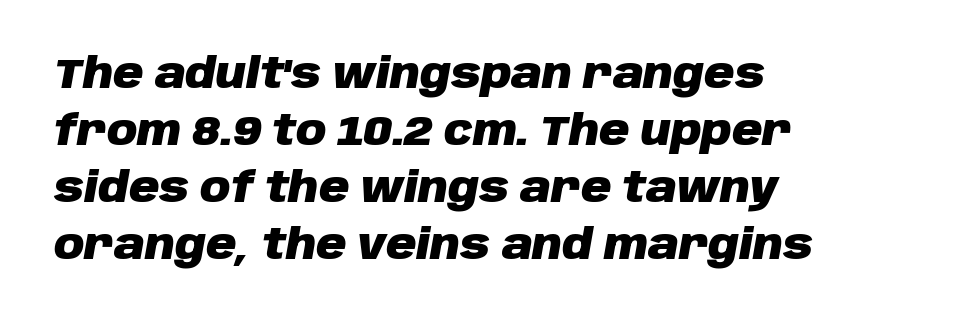
{"italic": "yes", "lean": "right", "slant_degrees": 10, "bold": "yes", "weight": "heavy", "width": "normal", "stroke_contrast": "low", "x_height": "large", "monospaced": "no", "underline": "no", "align": "left", "line_spacing": "normal", "line_spacing_ratio": 1.36, "letter_spacing": "normal", "letter_spacing_em": 0.0, "glyph_px": 42}
